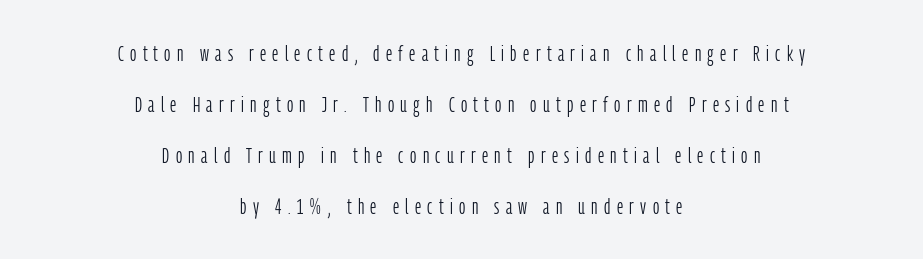
{"italic": "no", "bold": "no", "underline": "no", "align": "center", "line_spacing": "loose", "line_spacing_ratio": 2.32, "letter_spacing": "wide", "letter_spacing_em": 0.29, "glyph_px": 22}
